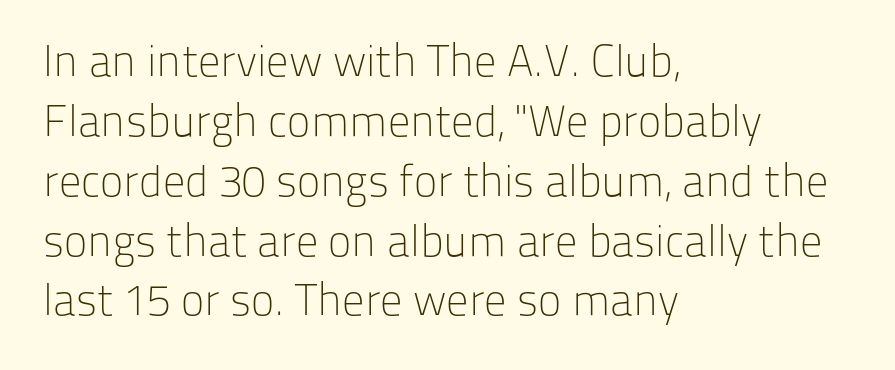
{"serif": "no", "italic": "no", "bold": "no", "weight": "light", "width": "normal", "stroke_contrast": "low", "x_height": "medium", "monospaced": "no", "underline": "no", "align": "left", "line_spacing": "normal", "line_spacing_ratio": 1.36, "letter_spacing": "normal", "letter_spacing_em": 0.0, "glyph_px": 44}
